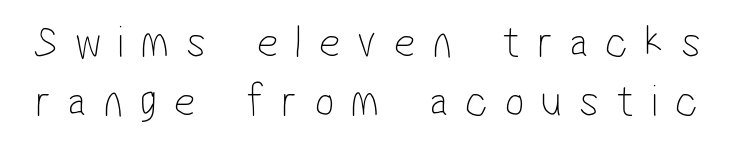
The image shows 46 px thin, condensed sans-serif type; set normal line spacing (1.28x), unusually wide letter spacing (+0.37 em), not underlined; low stroke contrast and a medium x-height.
